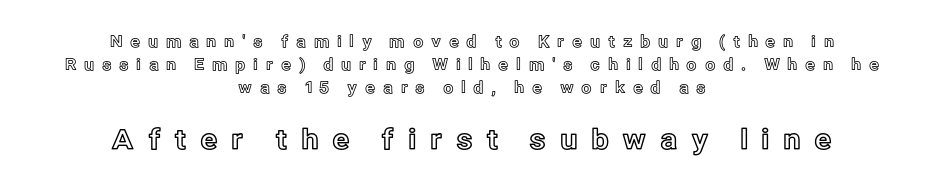
Q: Is the text italic (slanted)? A: No, it is upright.
Q: Is the text underlined? A: No.
Q: How is the paragraph aligned? A: Centered.
Q: Is the spacing between letters normal or unusually wide? A: Unusually wide.
Q: Is the spacing between lines tight, normal or loose? A: Normal.
Q: Which block of text is set in a larger size, the first (top) or the second (bottom)? A: The second (bottom) one.
Q: Width (condensed, normal, or wide)? A: Normal.
Q: x-height? A: Medium.
Q: Monospaced? A: No.
